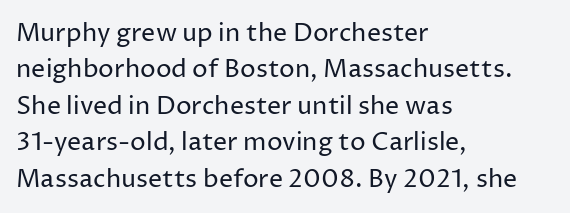
The image shows 25 px text type, upright; set left-aligned, normal line spacing (1.46x), normal letter spacing, not underlined.
